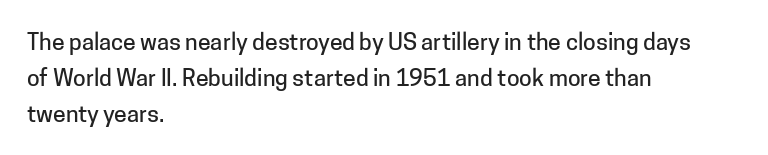
The image shows 23 px text type, upright; set left-aligned, normal line spacing (1.56x), normal letter spacing, not underlined.
